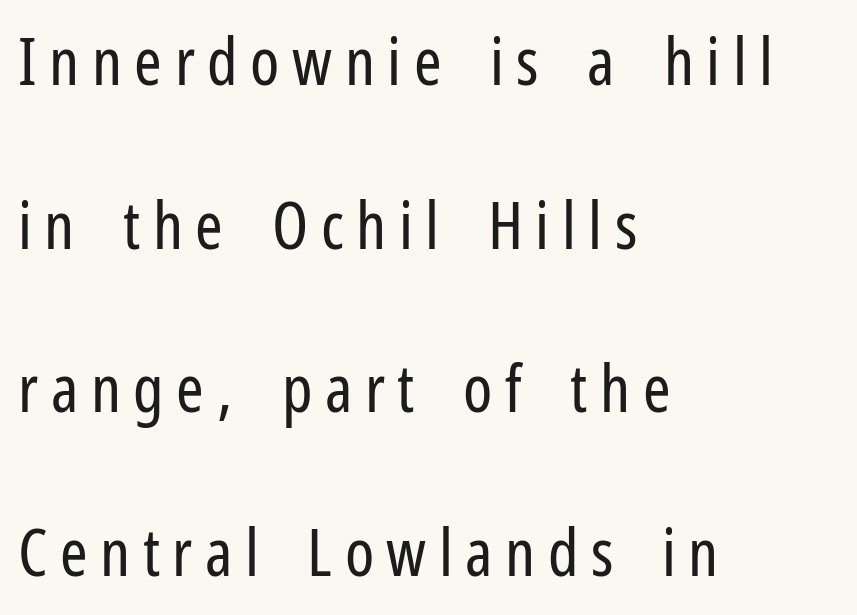
The image shows 66 px regular-weight, condensed sans-serif type, upright; set left-aligned, loose line spacing (2.48x), not underlined; low stroke contrast and a medium x-height.
